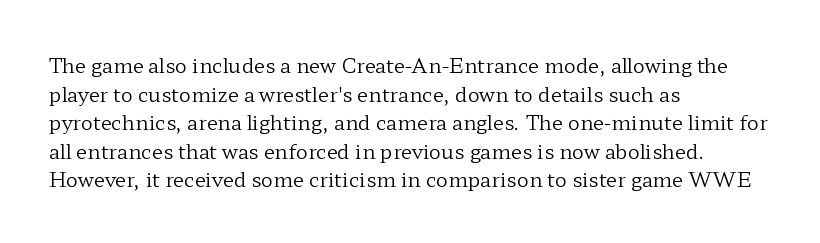
Q: Is the text bold? A: No.
Q: Is the text italic (slanted)? A: No, it is upright.
Q: Is the text underlined? A: No.
Q: How is the paragraph aligned? A: Left-aligned.
Q: Is the spacing between letters normal or unusually wide? A: Normal.
Q: Is the spacing between lines tight, normal or loose? A: Normal.
